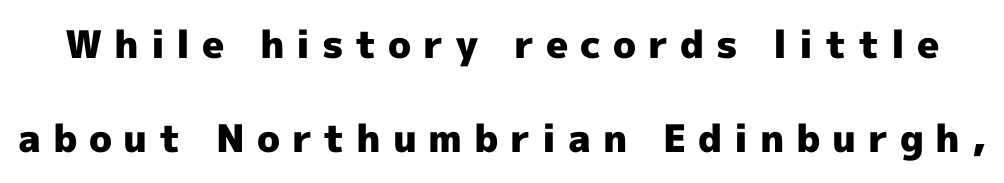
{"serif": "no", "italic": "no", "bold": "yes", "weight": "heavy", "width": "normal", "x_height": "medium", "monospaced": "no", "underline": "no", "line_spacing": "loose", "line_spacing_ratio": 2.48, "letter_spacing": "wide", "letter_spacing_em": 0.31, "glyph_px": 38}
